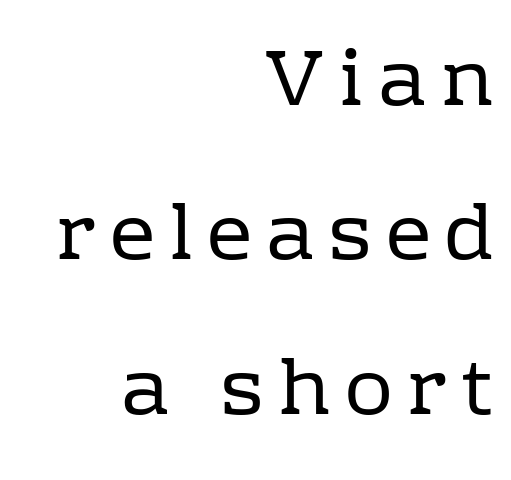
The lines are quadded right. Spacing verdict: proportional, widths tailored to each character. The gap between lines stays unmarked. Check where the strokes stop: tiny serifs finish them off. If you drew a line through each stem, it would be perfectly vertical. The strokes are not fattened; the text isn't bold.
